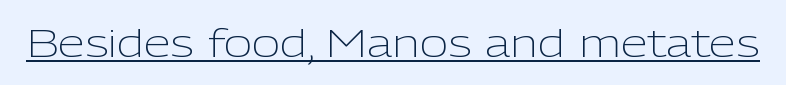
Q: Is the text bold? A: No.
Q: Is the text italic (slanted)? A: No, it is upright.
Q: Is the typeface a serif or a sans-serif typeface? A: Sans-serif.
Q: Is the text underlined? A: Yes.
Q: Is the spacing between letters normal or unusually wide? A: Normal.
Q: Width (condensed, normal, or wide)? A: Normal.
Q: Stroke contrast? A: Low.
Q: x-height? A: Medium.
Q: Monospaced? A: No.
